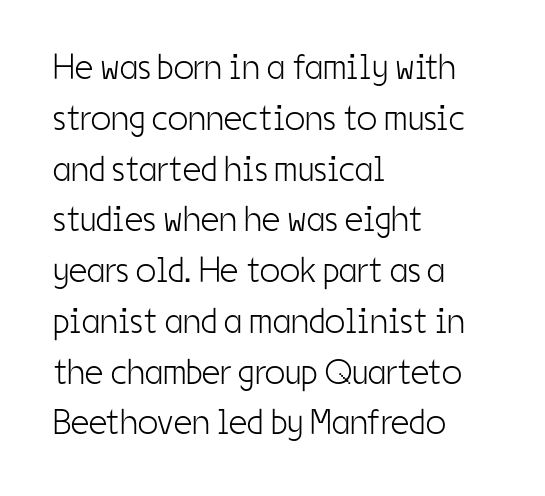
{"serif": "no", "italic": "no", "bold": "no", "weight": "light", "width": "condensed", "stroke_contrast": "low", "x_height": "medium", "monospaced": "no", "underline": "no", "align": "left", "line_spacing": "normal", "line_spacing_ratio": 1.41, "letter_spacing": "normal", "letter_spacing_em": 0.0, "glyph_px": 36}
